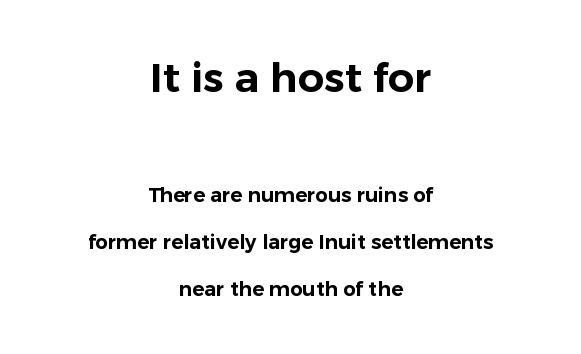
Is the lower block the larger one? No — the upper block carries the bigger type. Every row of glyphs is offset so its center matches the block's center. A bare baseline throughout the passage. The text was rendered using a sans face with plain stroke endings.
